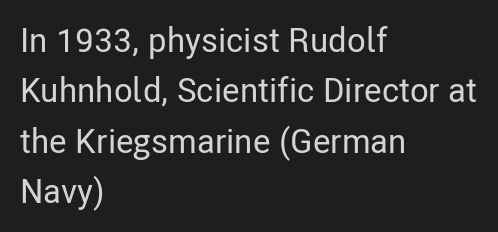
The typeface chosen for these lines omits serifs. This rendering uses left alignment, leaving the right contour irregular. Does the leading feel generous? No, just average. Any mark beneath the type? The region is blank. Observe the ordinary spacing: letters are neighbours, not strangers. Is this a fixed-width face? No — the glyphs have proportional, varying widths.
